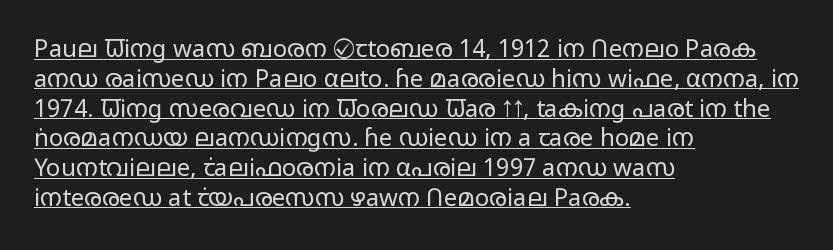
{"italic": "no", "bold": "no", "underline": "yes", "align": "left", "line_spacing_ratio": 1.24, "letter_spacing": "normal", "letter_spacing_em": 0.0, "glyph_px": 24}
